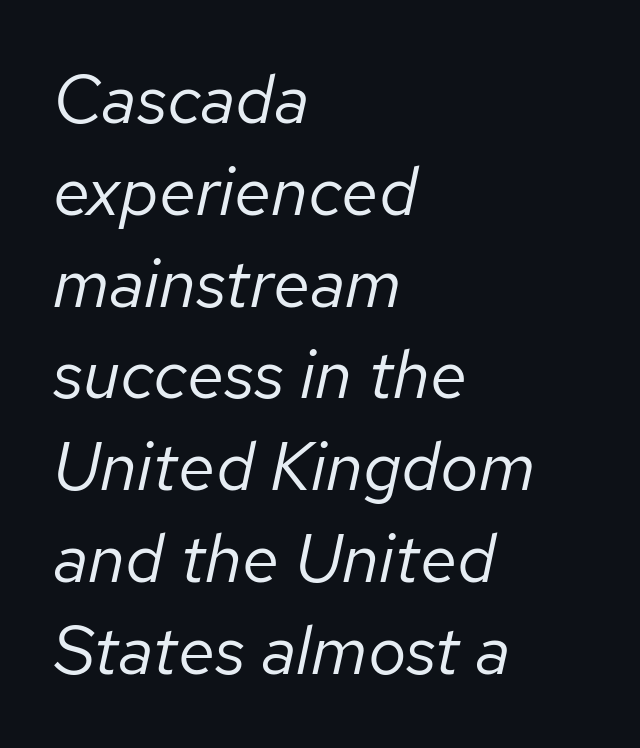
{"italic": "yes", "lean": "right", "slant_degrees": 12, "bold": "no", "weight": "regular", "width": "normal", "stroke_contrast": "low", "x_height": "medium", "monospaced": "no", "underline": "no", "align": "left", "line_spacing": "normal", "line_spacing_ratio": 1.35, "letter_spacing": "normal", "letter_spacing_em": 0.0, "glyph_px": 68}
